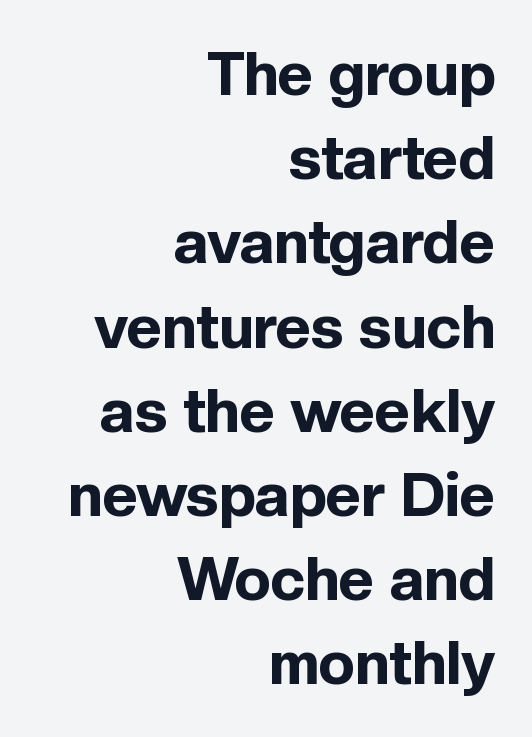
A typesetter would mark this as roman, not italic. How would I describe the line gaps? Plain and ordinary. The space directly below the letters is spotless. Is this a fixed-width face? No — the glyphs have proportional, varying widths.
